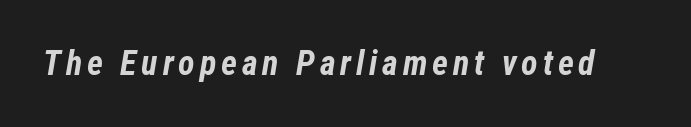
Emphasis-style slanted type is in use. Here the designer chose a conventional face with non-uniform glyph widths. Any mark beneath the type? The region is blank. Every letter is thick-stroked: bold, no question.
